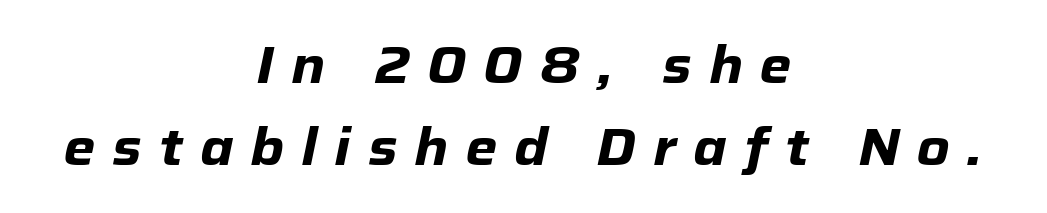
The image shows 51 px heavy type, italic (leaning right); set centered, normal line spacing (1.6x), unusually wide letter spacing (+0.33 em), not underlined; low stroke contrast and a medium x-height.
